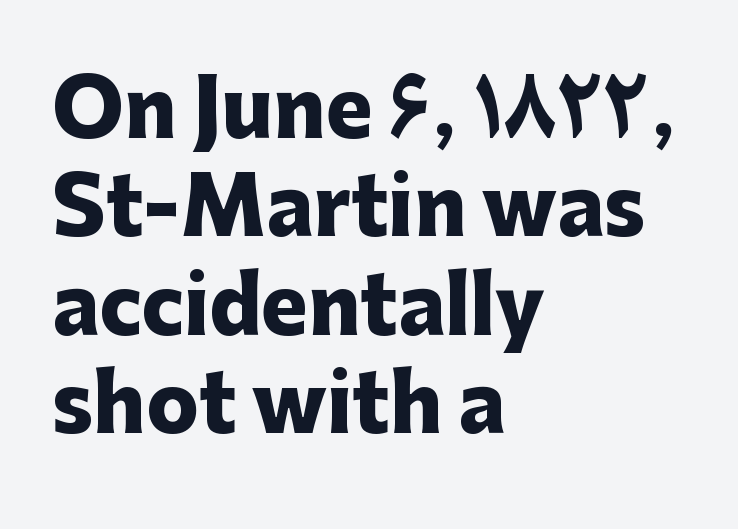
The image shows 78 px heavy sans-serif type, upright; set left-aligned, normal line spacing (1.26x), normal letter spacing, not underlined; low stroke contrast and a medium x-height.
